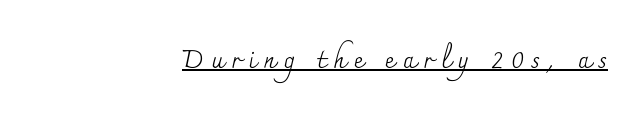
The image shows 26 px text type; set right-aligned, unusually wide letter spacing (+0.29 em), underlined.
